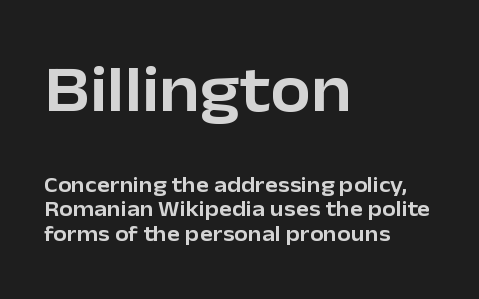
The image shows 65 px sans-serif type, upright; set left-aligned, tight line spacing (1.12x), normal letter spacing, not underlined; the first (top) block is 2.95x larger; low stroke contrast and a medium x-height.
